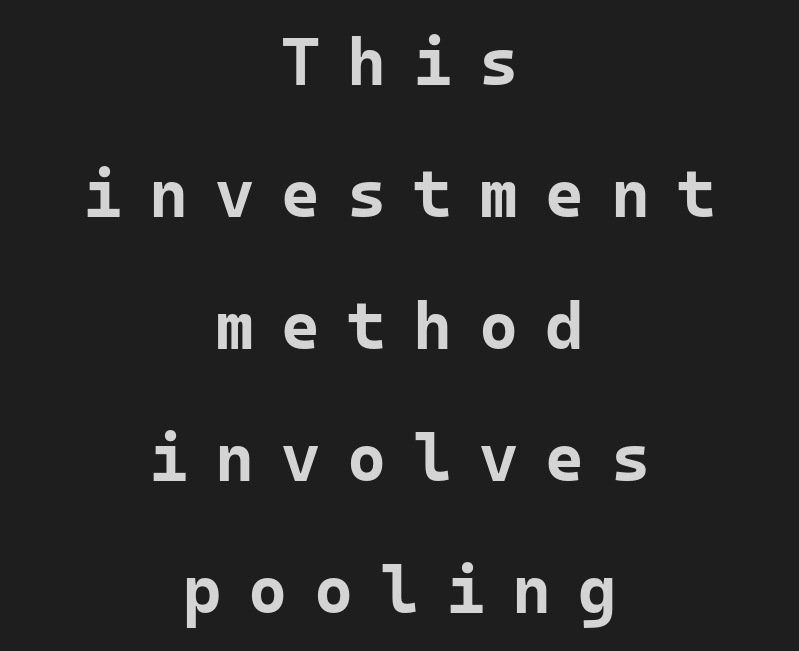
Q: Is the text bold? A: Yes.
Q: Is the text italic (slanted)? A: No, it is upright.
Q: Is the typeface a serif or a sans-serif typeface? A: Sans-serif.
Q: Is the text underlined? A: No.
Q: How is the paragraph aligned? A: Centered.
Q: Is the spacing between letters normal or unusually wide? A: Unusually wide.
Q: Is the spacing between lines tight, normal or loose? A: Loose.
Q: Width (condensed, normal, or wide)? A: Normal.
Q: Stroke contrast? A: Low.
Q: x-height? A: Medium.
Q: Monospaced? A: Yes.
